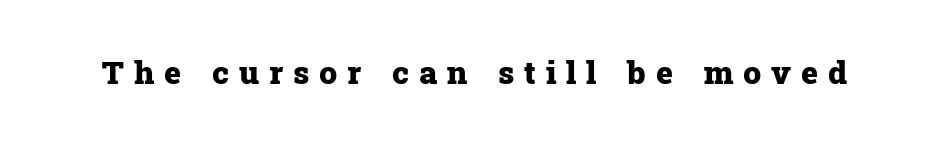
{"serif": "yes", "italic": "no", "bold": "yes", "weight": "heavy", "width": "normal", "stroke_contrast": "low", "x_height": "medium", "monospaced": "no", "underline": "no", "letter_spacing": "wide", "letter_spacing_em": 0.31, "glyph_px": 32}
